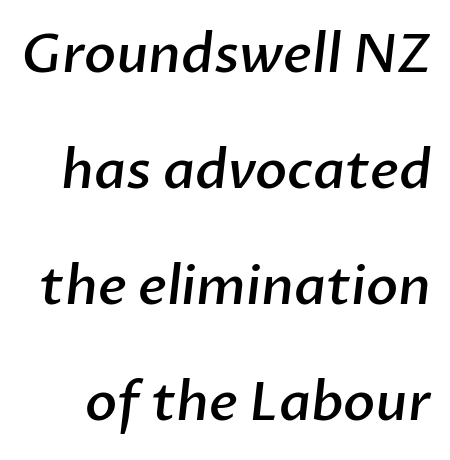
{"serif": "no", "bold": "semi", "weight": "semibold", "width": "normal", "stroke_contrast": "low", "x_height": "medium", "monospaced": "no", "underline": "no", "line_spacing": "loose", "line_spacing_ratio": 2.19, "letter_spacing": "normal", "letter_spacing_em": 0.0, "glyph_px": 53}
